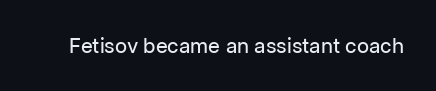
Q: Is the text bold? A: No.
Q: Is the text italic (slanted)? A: No, it is upright.
Q: Is the text underlined? A: No.
Q: Is the spacing between letters normal or unusually wide? A: Normal.
